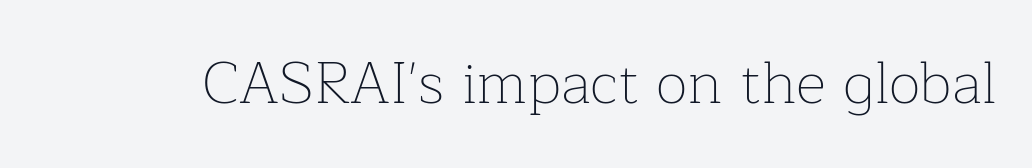
The image shows 59 px thin serif type, upright; set normal letter spacing, not underlined; low stroke contrast and a medium x-height.
